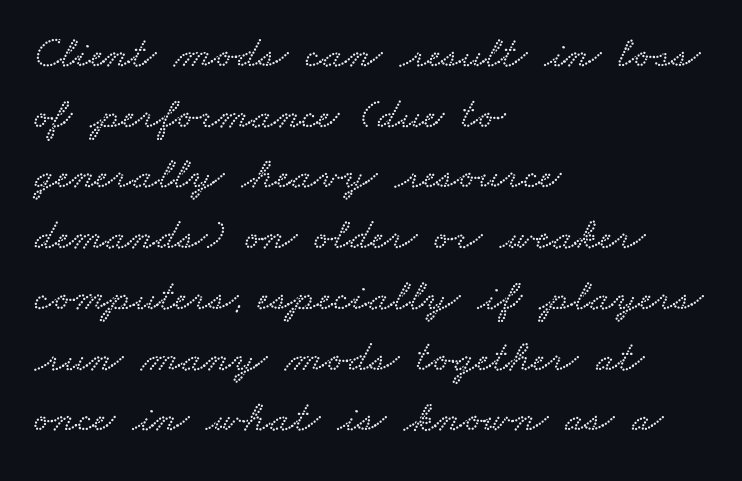
The image shows 45 px wide type; set left-aligned, normal line spacing (1.35x), normal letter spacing, not underlined; low stroke contrast and a small x-height.
